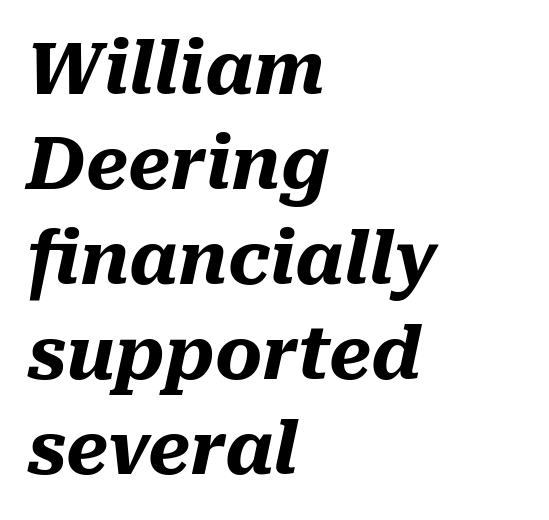
Q: Is the text bold? A: Yes.
Q: Is the text italic (slanted)? A: Yes, it leans right by about 10 degrees.
Q: Is the text underlined? A: No.
Q: How is the paragraph aligned? A: Left-aligned.
Q: Is the spacing between letters normal or unusually wide? A: Normal.
Q: Is the spacing between lines tight, normal or loose? A: Normal.
Q: Width (condensed, normal, or wide)? A: Normal.
Q: Stroke contrast? A: Medium.
Q: x-height? A: Medium.
Q: Monospaced? A: No.
